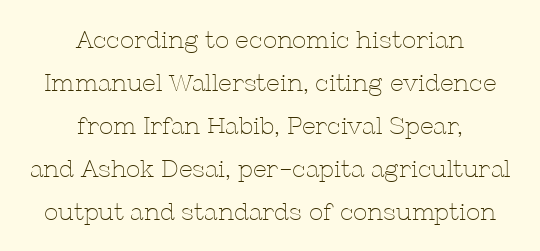
Q: Is the text bold? A: No.
Q: Is the text italic (slanted)? A: No, it is upright.
Q: Is the text underlined? A: No.
Q: How is the paragraph aligned? A: Centered.
Q: Is the spacing between letters normal or unusually wide? A: Normal.
